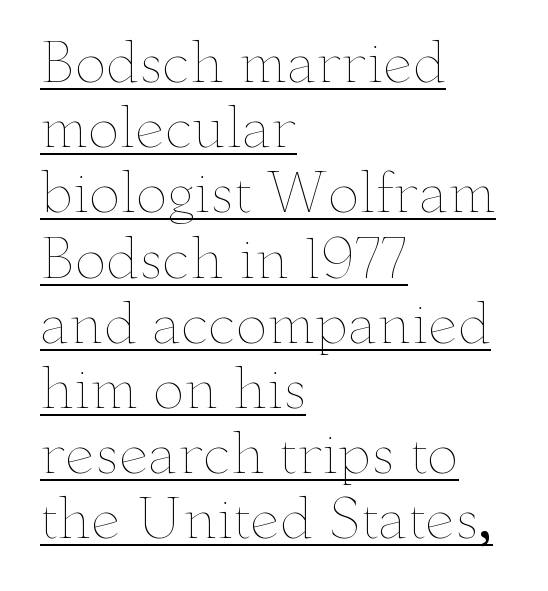
{"italic": "no", "bold": "no", "weight": "thin", "width": "wide", "stroke_contrast": "low", "x_height": "small", "monospaced": "no", "underline": "yes", "align": "left", "line_spacing_ratio": 1.23, "letter_spacing": "normal", "letter_spacing_em": 0.0, "glyph_px": 53}
